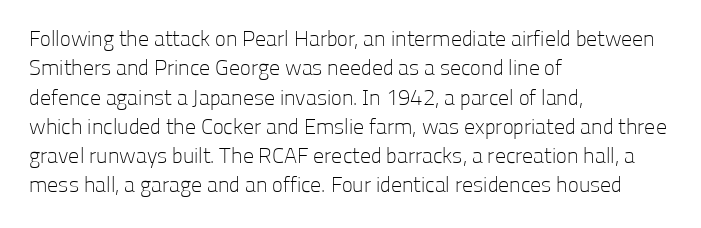
Q: Is the text bold? A: No.
Q: Is the text italic (slanted)? A: No, it is upright.
Q: Is the text underlined? A: No.
Q: How is the paragraph aligned? A: Left-aligned.
Q: Is the spacing between letters normal or unusually wide? A: Normal.
Q: Is the spacing between lines tight, normal or loose? A: Normal.
